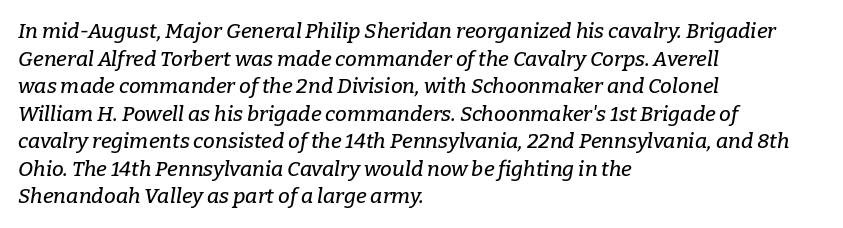
{"italic": "yes", "lean": "right", "slant_degrees": 9, "underline": "no", "align": "left", "line_spacing": "normal", "line_spacing_ratio": 1.31, "letter_spacing": "normal", "letter_spacing_em": 0.0, "glyph_px": 21}
